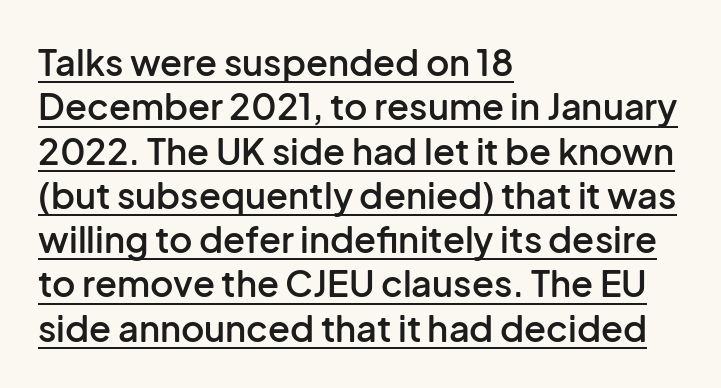
{"serif": "no", "italic": "no", "bold": "semi", "weight": "semibold", "width": "normal", "stroke_contrast": "low", "x_height": "medium", "monospaced": "no", "underline": "yes", "align": "left", "line_spacing_ratio": 1.23, "letter_spacing": "normal", "letter_spacing_em": 0.0, "glyph_px": 36}
